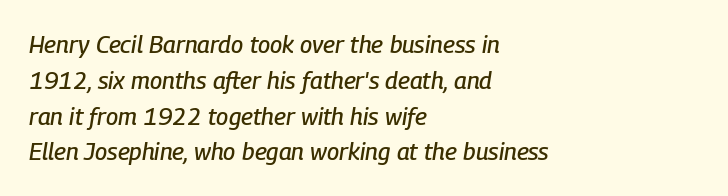
A clean baseline with only descenders dipping below it. Line beginnings align vertically; line endings do not. Vertical spacing — default. Nobody touched the tracking dial on this one. In terms of posture, this sample is oblique.
